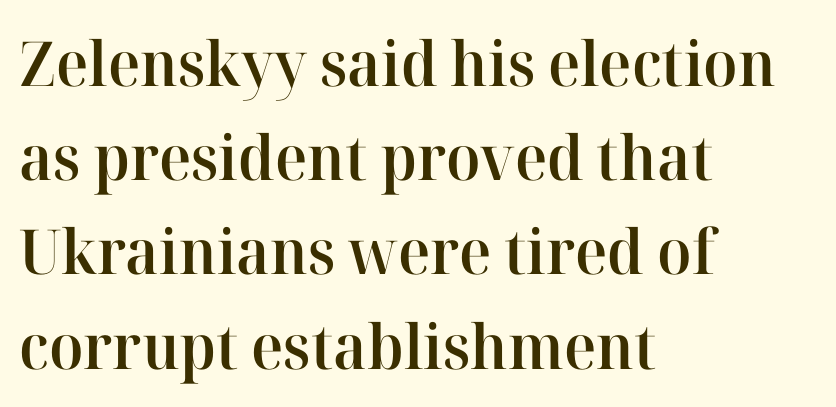
Q: Is the text bold? A: Semi-bold.
Q: Is the text italic (slanted)? A: No, it is upright.
Q: Is the typeface a serif or a sans-serif typeface? A: Serif.
Q: Is the text underlined? A: No.
Q: How is the paragraph aligned? A: Left-aligned.
Q: Is the spacing between letters normal or unusually wide? A: Normal.
Q: Is the spacing between lines tight, normal or loose? A: Normal.
Q: Width (condensed, normal, or wide)? A: Normal.
Q: Stroke contrast? A: High.
Q: x-height? A: Medium.
Q: Monospaced? A: No.
